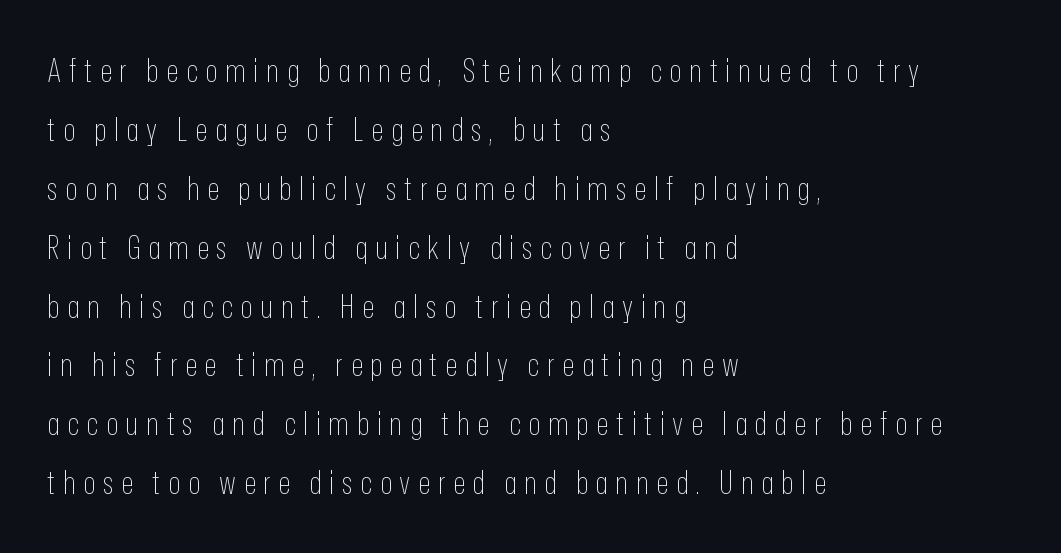
The image shows 32 px thin, condensed sans-serif type, upright; set left-aligned, line spacing 1.84x, unusually wide letter spacing (+0.24 em), not underlined; low stroke contrast and a medium x-height.
